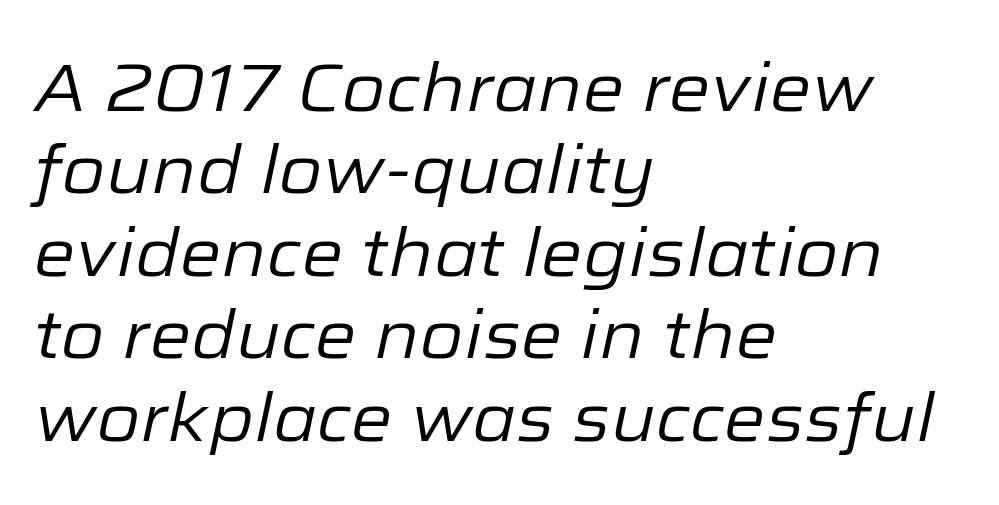
Q: Is the text bold? A: No.
Q: Is the text italic (slanted)? A: Yes, it leans right by about 12 degrees.
Q: Is the text underlined? A: No.
Q: How is the paragraph aligned? A: Left-aligned.
Q: Is the spacing between letters normal or unusually wide? A: Normal.
Q: Width (condensed, normal, or wide)? A: Normal.
Q: Stroke contrast? A: Low.
Q: x-height? A: Medium.
Q: Monospaced? A: No.
